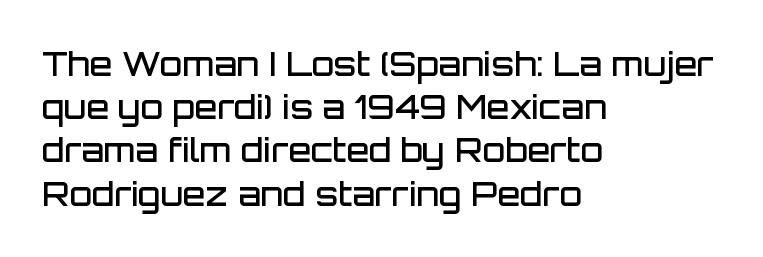
This sample is left-justified, so line endings fall wherever the words run out. Each letter keeps its own natural width here, so spacing adapts to shape. Lines of text with bare space underneath. Vertical spacing — default. The letters sit at their default tracking, neither squeezed nor spread. Every letter is mildly thick-stroked: semibold rather than bold.
